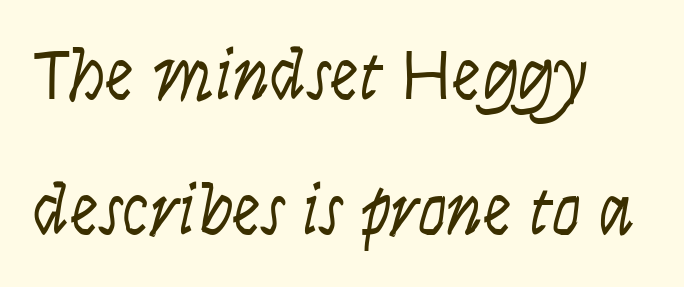
Q: Is the text bold? A: No.
Q: Is the text italic (slanted)? A: Yes, it leans right by about 9 degrees.
Q: Is the text underlined? A: No.
Q: How is the paragraph aligned? A: Left-aligned.
Q: Is the spacing between letters normal or unusually wide? A: Normal.
Q: Width (condensed, normal, or wide)? A: Condensed.
Q: Stroke contrast? A: Low.
Q: x-height? A: Large.
Q: Monospaced? A: No.
